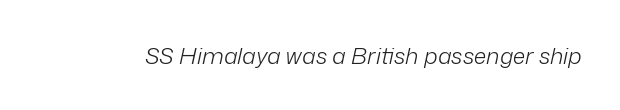
Each stroke keeps to a modest, everyday thickness or less. In terms of posture, this sample is oblique. Honestly, there is no underline to notice here at all. The horizontal fit of the characters is conventional and even.
